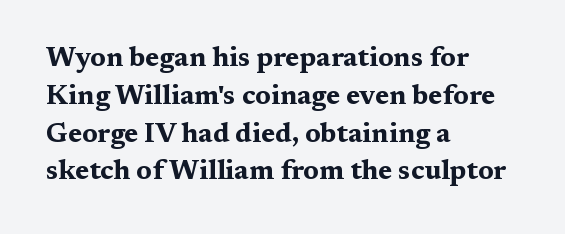
The image shows 27 px bold type, upright; set left-aligned, normal line spacing (1.4x), normal letter spacing, not underlined.
